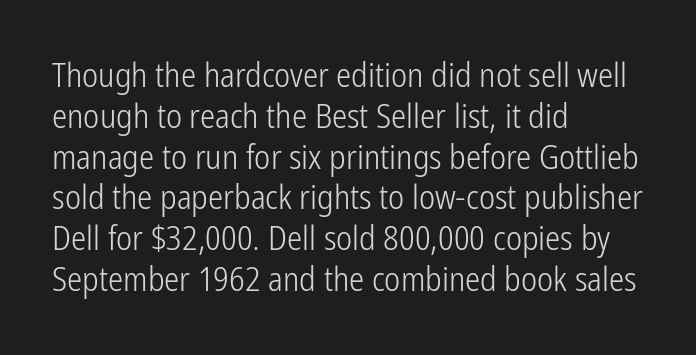
You can tell it's not italic because the verticals are truly vertical. The passage shown has conventional tracking throughout. Stroke thickness stays within the range of a standard reading face or lighter. Check where the strokes stop: nothing finishes them off — pure sans.
